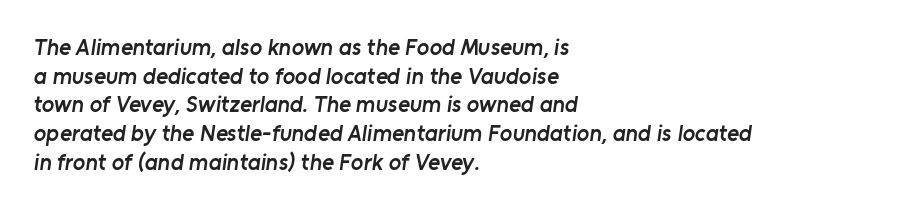
Short note: letters normally spaced. The space beneath each line is pristine and unruled. Moderately thickened strokes mark this as semibold type. A normal amount of white space separates one row of letters from the next. A student would call this left alignment; a typographer would say flush left, rag right.
